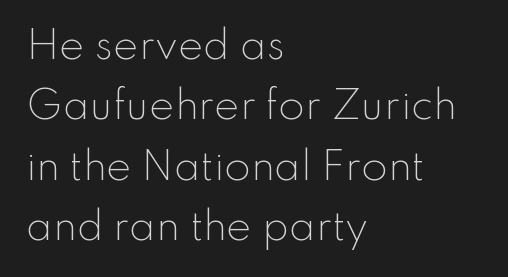
These lines are set flush left with a ragged right edge. Character widths vary here, with narrow letters taking less room than wide ones. Beneath every word, the page is bare. The typesetting does not lean heavy: it is not bold. A normal amount of white space separates one row of letters from the next. Short note: letters normally spaced.
